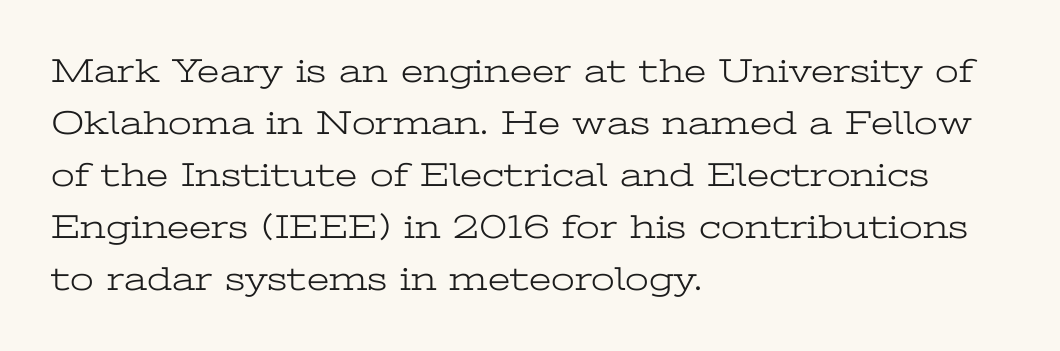
Q: Is the text bold? A: No.
Q: Is the text italic (slanted)? A: No, it is upright.
Q: Is the typeface a serif or a sans-serif typeface? A: Serif.
Q: Is the text underlined? A: No.
Q: How is the paragraph aligned? A: Left-aligned.
Q: Is the spacing between letters normal or unusually wide? A: Normal.
Q: Is the spacing between lines tight, normal or loose? A: Normal.
Q: Width (condensed, normal, or wide)? A: Wide.
Q: Stroke contrast? A: Low.
Q: x-height? A: Medium.
Q: Monospaced? A: No.
